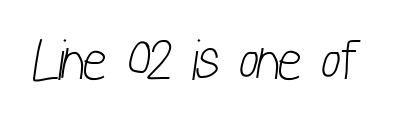
These lines are rendered in a variable-pitch font. Here the glyphs are tracked normally, forming tight word shapes. Only glyphs here, with clear space below each row. Weight: regular or lighter. Each letter's strokes conclude bluntly, with no projecting serifs.
